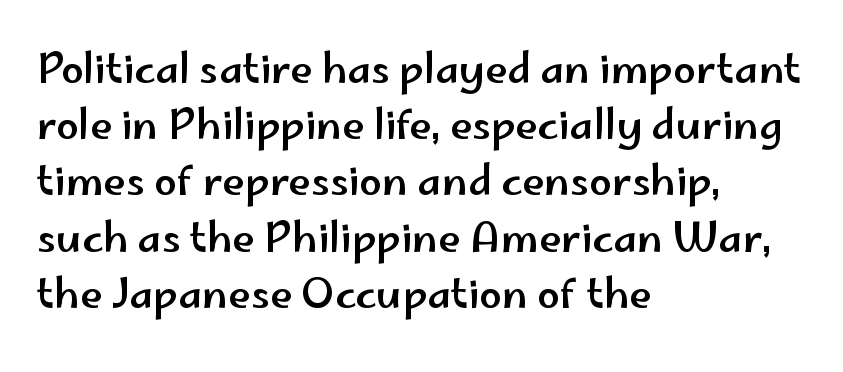
{"serif": "no", "italic": "no", "width": "wide", "stroke_contrast": "low", "x_height": "small", "monospaced": "no", "underline": "no", "align": "left", "line_spacing": "normal", "line_spacing_ratio": 1.37, "letter_spacing": "normal", "letter_spacing_em": 0.0, "glyph_px": 41}
